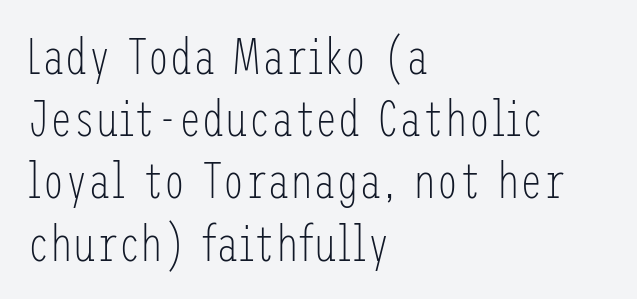
Q: Is the text bold? A: No.
Q: Is the text italic (slanted)? A: No, it is upright.
Q: Is the typeface a serif or a sans-serif typeface? A: Sans-serif.
Q: Is the text underlined? A: No.
Q: How is the paragraph aligned? A: Left-aligned.
Q: Is the spacing between letters normal or unusually wide? A: Normal.
Q: Width (condensed, normal, or wide)? A: Condensed.
Q: Stroke contrast? A: Low.
Q: x-height? A: Medium.
